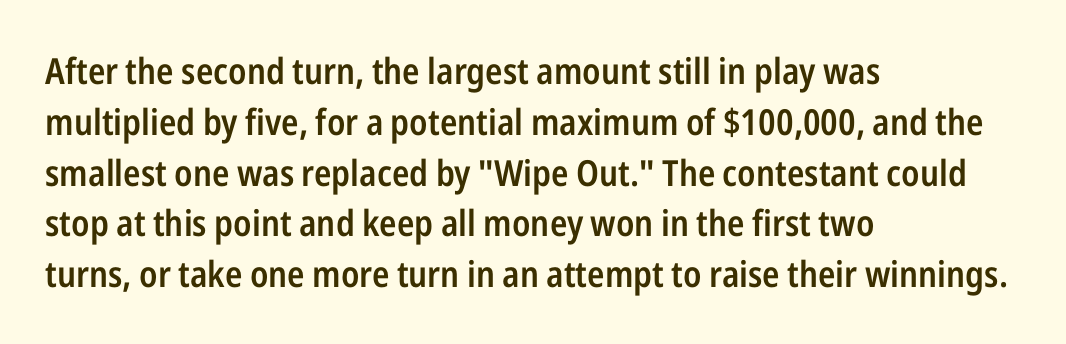
{"serif": "no", "italic": "no", "bold": "semi", "weight": "semibold", "width": "condensed", "stroke_contrast": "low", "x_height": "medium", "monospaced": "no", "underline": "no", "align": "left", "line_spacing": "normal", "line_spacing_ratio": 1.41, "letter_spacing": "normal", "letter_spacing_em": 0.0, "glyph_px": 36}
